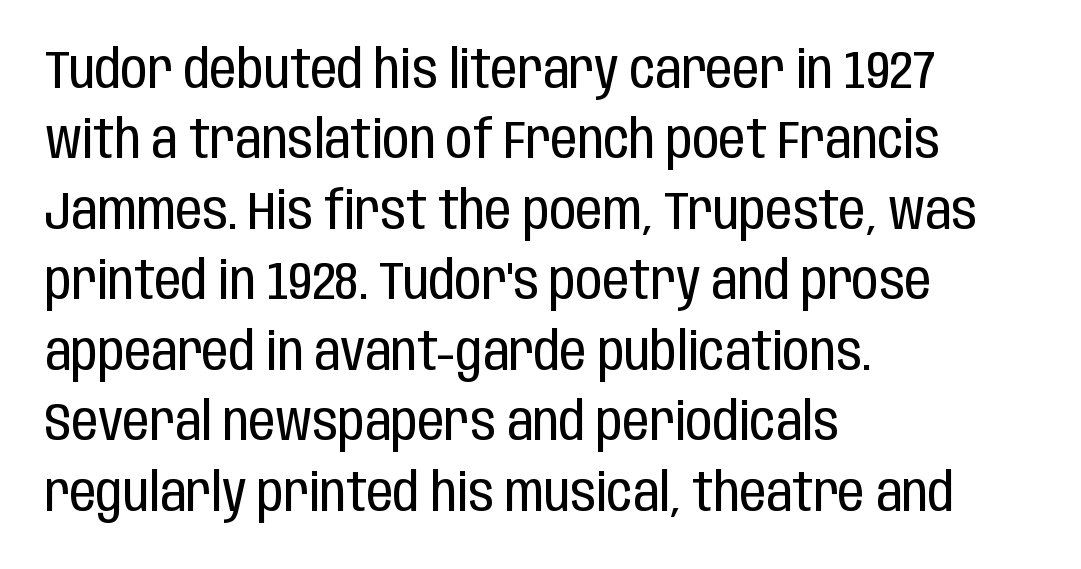
The image shows 53 px regular-weight, condensed sans-serif type, upright; set left-aligned, normal line spacing (1.33x), normal letter spacing, not underlined; low stroke contrast and a large x-height.
